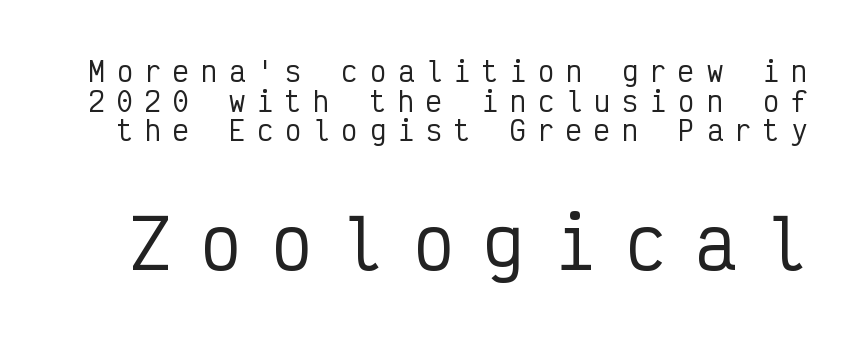
{"serif": "no", "italic": "no", "width": "condensed", "stroke_contrast": "low", "x_height": "medium", "monospaced": "yes", "underline": "no", "line_spacing": "tight", "line_spacing_ratio": 1.1, "letter_spacing": "wide", "letter_spacing_em": 0.44, "larger_block": "second", "size_ratio": 2.52, "glyph_px": 68}
